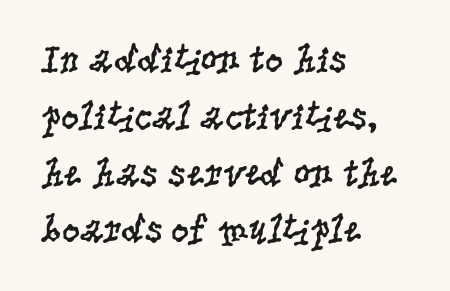
Q: Is the text bold? A: No.
Q: Is the typeface a serif or a sans-serif typeface? A: Serif.
Q: Is the text underlined? A: No.
Q: How is the paragraph aligned? A: Left-aligned.
Q: Is the spacing between letters normal or unusually wide? A: Normal.
Q: Is the spacing between lines tight, normal or loose? A: Normal.
Q: Width (condensed, normal, or wide)? A: Condensed.
Q: Stroke contrast? A: Low.
Q: x-height? A: Large.
Q: Monospaced? A: No.
